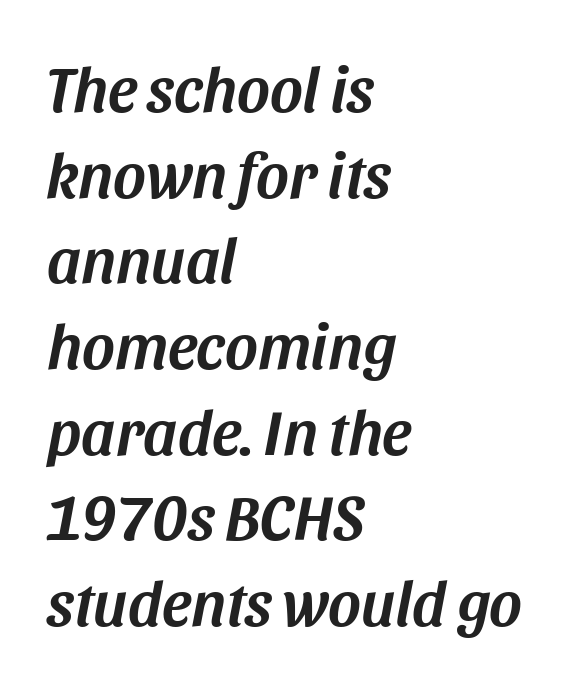
Letters rest on an invisible, unmarked baseline. Caption: standard tracking, unaltered. Note the varied advance widths — an 'i' is clearly narrower than an 'm'. The block of text has a typical density, with ordinary space between rows. Alignment: flush left. The axis of the letterforms is tilted away from vertical.
